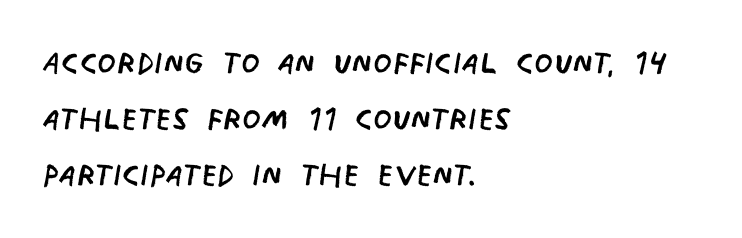
The image shows 43 px regular-weight, condensed sans-serif type; set left-aligned, normal line spacing (1.3x), normal letter spacing, not underlined; low stroke contrast and a large x-height.
